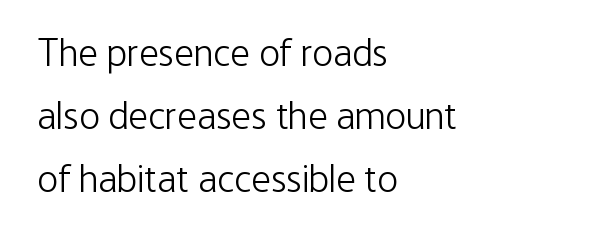
{"serif": "no", "italic": "no", "bold": "no", "weight": "light", "width": "condensed", "stroke_contrast": "low", "x_height": "medium", "monospaced": "no", "underline": "no", "align": "left", "line_spacing": "normal", "line_spacing_ratio": 1.61, "letter_spacing": "normal", "letter_spacing_em": 0.0, "glyph_px": 39}
